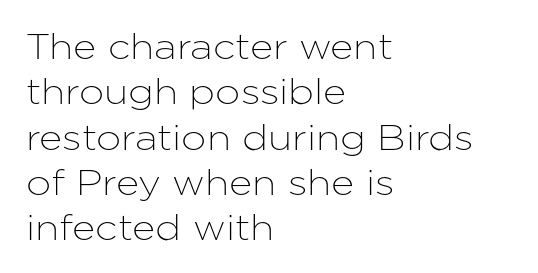
Words float on clear page, feet unadorned. Caption: standard tracking, unaltered. The lines are quadded left. The line-height multiplier appears to be the usual default.
